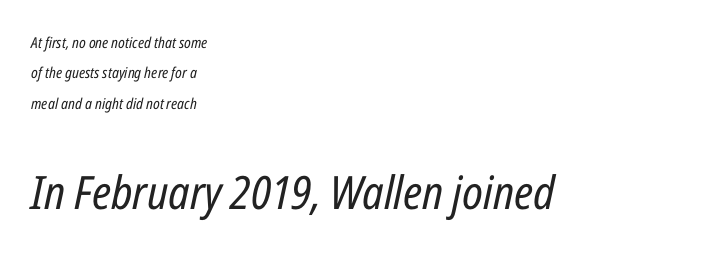
Q: Is the text bold? A: No.
Q: Is the text italic (slanted)? A: Yes, it leans right by about 12 degrees.
Q: Is the text underlined? A: No.
Q: How is the paragraph aligned? A: Left-aligned.
Q: Is the spacing between letters normal or unusually wide? A: Normal.
Q: Is the spacing between lines tight, normal or loose? A: Loose.
Q: Which block of text is set in a larger size, the first (top) or the second (bottom)? A: The second (bottom) one.
Q: Width (condensed, normal, or wide)? A: Condensed.
Q: Stroke contrast? A: Low.
Q: x-height? A: Medium.
Q: Monospaced? A: No.
